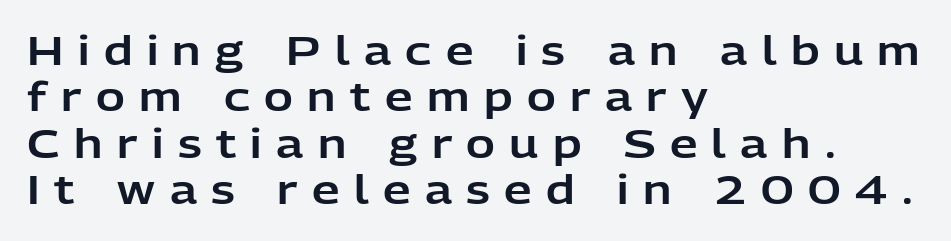
Q: Is the text italic (slanted)? A: No, it is upright.
Q: Is the typeface a serif or a sans-serif typeface? A: Sans-serif.
Q: Is the text underlined? A: No.
Q: How is the paragraph aligned? A: Left-aligned.
Q: Is the spacing between letters normal or unusually wide? A: Unusually wide.
Q: Width (condensed, normal, or wide)? A: Normal.
Q: Stroke contrast? A: Low.
Q: x-height? A: Medium.
Q: Monospaced? A: No.
